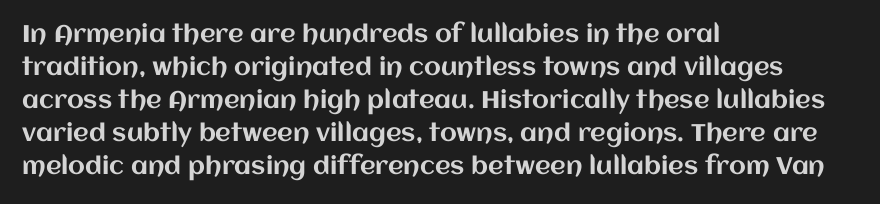
The lines are quadded left. Does extra space separate the letters? No, they use regular spacing. Tall strokes in this sample are plumb rather than angled. Notice how descenders clear the ascenders below comfortably — that's standard leading. This rendering features lettering with no underline.
